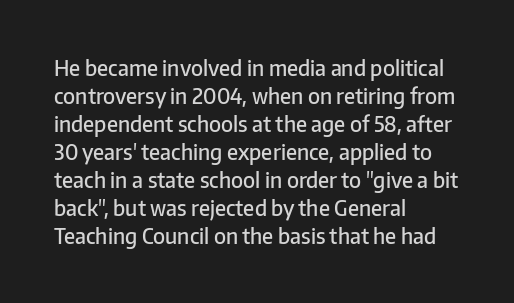
This is moderately heavy type, rendered in semibold. The baseline area is clear. The horizontal fit of the characters is conventional and even. Layout note: lines flush left.
